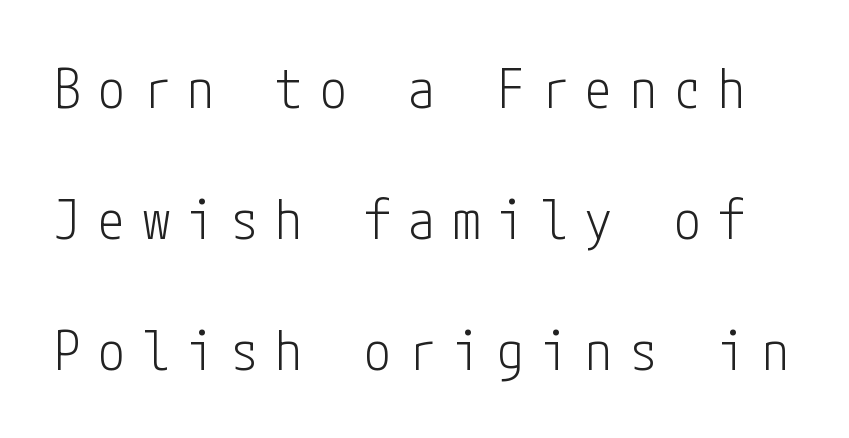
Q: Is the text bold? A: No.
Q: Is the text italic (slanted)? A: No, it is upright.
Q: Is the typeface a serif or a sans-serif typeface? A: Sans-serif.
Q: Is the text underlined? A: No.
Q: Is the spacing between letters normal or unusually wide? A: Unusually wide.
Q: Is the spacing between lines tight, normal or loose? A: Loose.
Q: Width (condensed, normal, or wide)? A: Condensed.
Q: Stroke contrast? A: Low.
Q: x-height? A: Medium.
